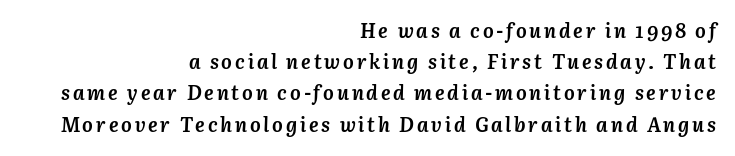
Q: Is the text bold? A: Yes.
Q: Is the text italic (slanted)? A: Yes, it leans right by about 3 degrees.
Q: Is the text underlined? A: No.
Q: How is the paragraph aligned? A: Right-aligned.
Q: Is the spacing between lines tight, normal or loose? A: Normal.
